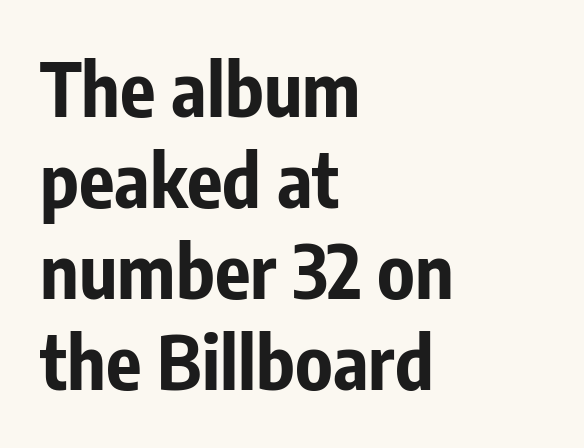
Unmarked baselines from the first word to the last. You could not count columns in this text — the font is proportionally spaced. The specimen reads as upright at a glance. Nothing sits at the stroke ends, so this counts as sans-serif. The line texture is even and compact thanks to regular tracking. Left-aligned paragraph, ragged on the right.
